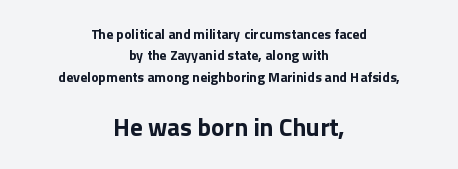
{"italic": "no", "bold": "yes", "underline": "no", "align": "center", "line_spacing": "normal", "line_spacing_ratio": 1.52, "letter_spacing": "normal", "letter_spacing_em": 0.0, "larger_block": "second", "size_ratio": 1.79, "glyph_px": 25}
